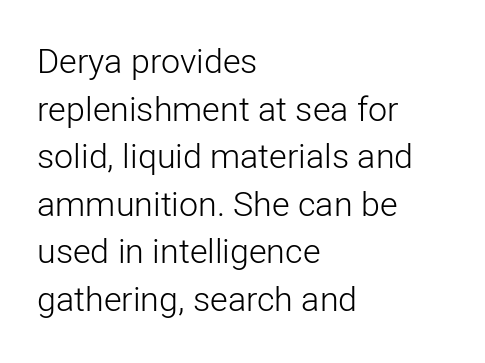
The image shows 34 px light sans-serif type, upright; set left-aligned, normal line spacing (1.4x), normal letter spacing, not underlined; low stroke contrast and a medium x-height.
